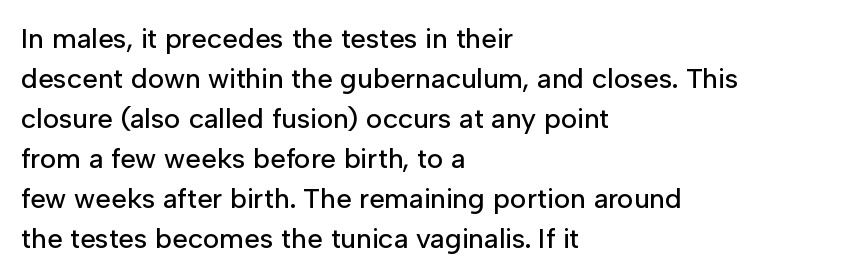
The image shows 28 px sans-serif type, upright; set left-aligned, normal line spacing (1.43x), normal letter spacing, not underlined; low stroke contrast and a medium x-height.
